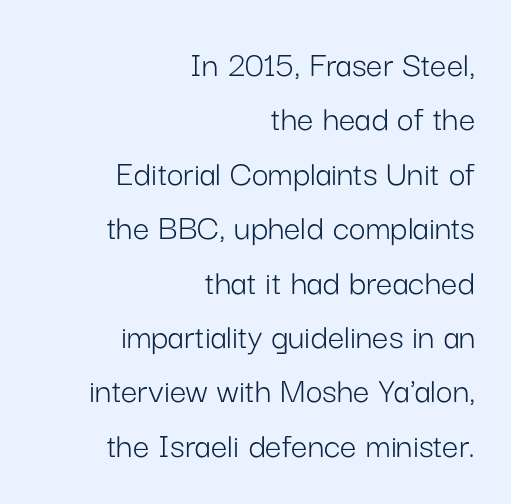
It's the straight-up-and-down kind of type. Check where the strokes stop: nothing finishes them off — pure sans. These lines keep a tight, regular rhythm from letter to letter. Here the designer chose a conventional face with non-uniform glyph widths. These lines sit exactly where default settings would place them. The rendering anchors every line to the right-hand side.
